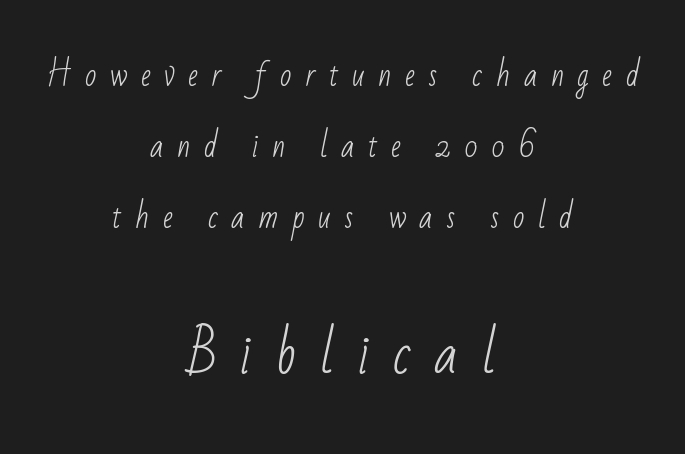
The image shows 53 px light, condensed sans-serif type; set centered, loose line spacing (2.37x), unusually wide letter spacing (+0.45 em), not underlined; the second (bottom) block is 1.77x larger; low stroke contrast and a small x-height.
